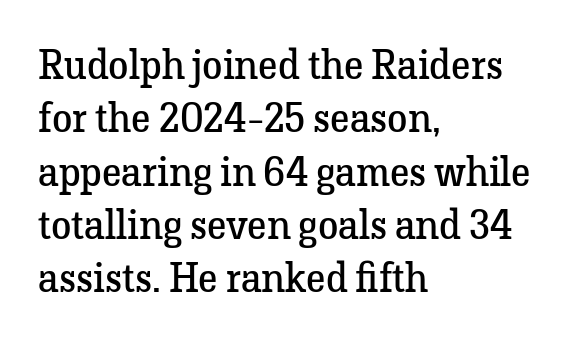
Q: Is the text bold? A: No.
Q: Is the text italic (slanted)? A: No, it is upright.
Q: Is the typeface a serif or a sans-serif typeface? A: Serif.
Q: Is the text underlined? A: No.
Q: How is the paragraph aligned? A: Left-aligned.
Q: Is the spacing between letters normal or unusually wide? A: Normal.
Q: Is the spacing between lines tight, normal or loose? A: Normal.
Q: Width (condensed, normal, or wide)? A: Normal.
Q: Stroke contrast? A: Low.
Q: x-height? A: Medium.
Q: Monospaced? A: No.
